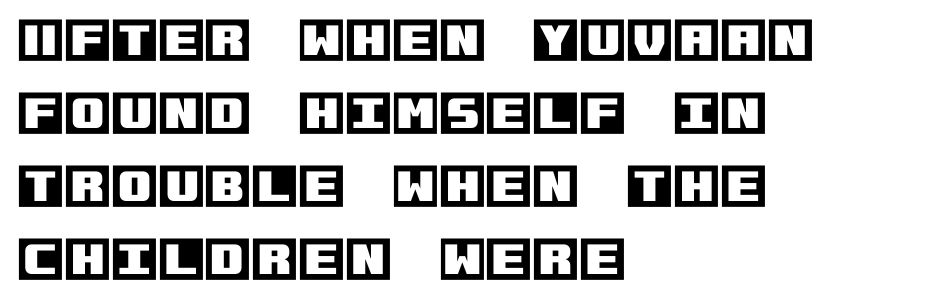
{"italic": "no", "width": "normal", "x_height": "large", "underline": "no", "align": "left", "line_spacing": "normal", "line_spacing_ratio": 1.52, "letter_spacing": "normal", "letter_spacing_em": 0.0, "glyph_px": 48}
